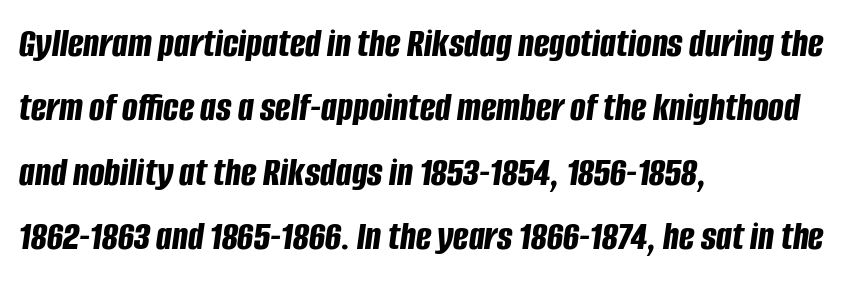
{"italic": "yes", "lean": "right", "slant_degrees": 8, "bold": "yes", "weight": "bold", "width": "condensed", "stroke_contrast": "low", "x_height": "large", "monospaced": "no", "underline": "no", "align": "left", "line_spacing": "normal", "line_spacing_ratio": 1.57, "letter_spacing": "normal", "letter_spacing_em": 0.0, "glyph_px": 41}
